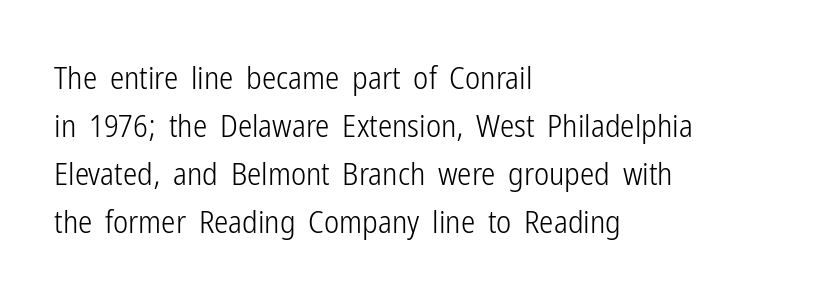
{"serif": "no", "italic": "no", "bold": "no", "weight": "light", "width": "condensed", "stroke_contrast": "low", "x_height": "medium", "monospaced": "no", "underline": "no", "align": "left", "line_spacing": "normal", "line_spacing_ratio": 1.5, "letter_spacing": "normal", "letter_spacing_em": 0.0, "glyph_px": 32}
